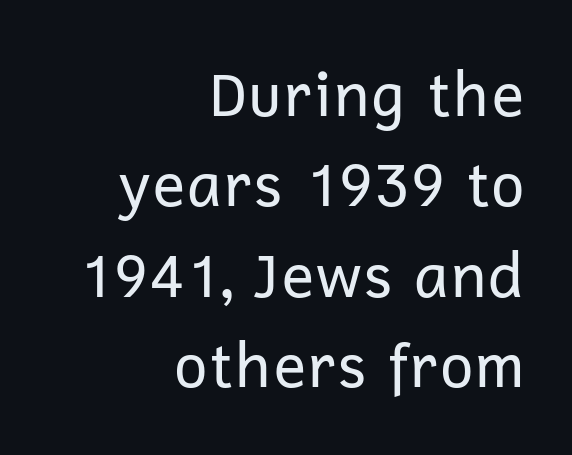
Q: Is the text bold? A: No.
Q: Is the text italic (slanted)? A: No, it is upright.
Q: Is the typeface a serif or a sans-serif typeface? A: Sans-serif.
Q: Is the text underlined? A: No.
Q: How is the paragraph aligned? A: Right-aligned.
Q: Is the spacing between letters normal or unusually wide? A: Normal.
Q: Is the spacing between lines tight, normal or loose? A: Normal.
Q: Width (condensed, normal, or wide)? A: Normal.
Q: Stroke contrast? A: Low.
Q: x-height? A: Medium.
Q: Monospaced? A: No.
